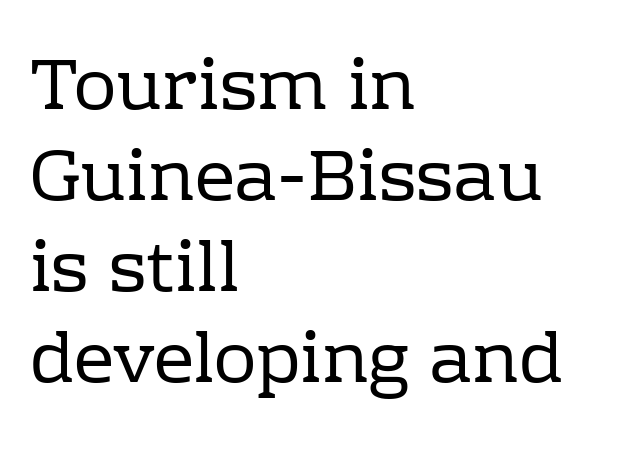
The image shows 71 px regular-weight serif type, upright; set left-aligned, normal line spacing (1.28x), normal letter spacing, not underlined; low stroke contrast and a medium x-height.
